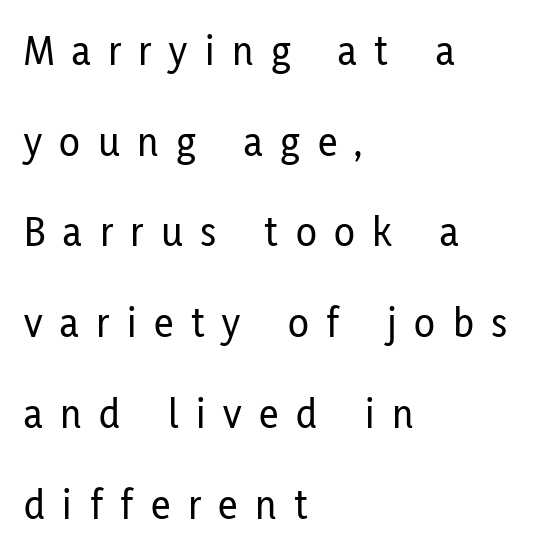
Q: Is the text italic (slanted)? A: No, it is upright.
Q: Is the typeface a serif or a sans-serif typeface? A: Sans-serif.
Q: Is the text underlined? A: No.
Q: How is the paragraph aligned? A: Left-aligned.
Q: Is the spacing between letters normal or unusually wide? A: Unusually wide.
Q: Is the spacing between lines tight, normal or loose? A: Loose.
Q: Width (condensed, normal, or wide)? A: Condensed.
Q: Stroke contrast? A: Low.
Q: x-height? A: Medium.
Q: Monospaced? A: No.
